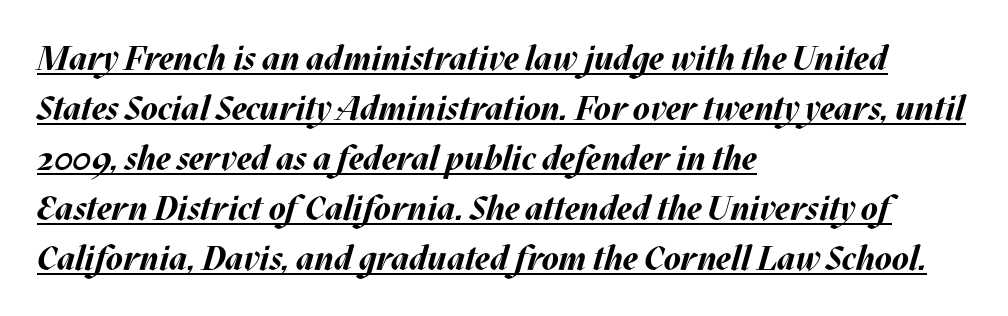
These lines are rendered in a variable-pitch font. Glance below the letters and you will spot a drawn line. The lines sit at an ordinary, default distance from one another. The gaps between neighbouring characters are ordinary and unremarkable.
